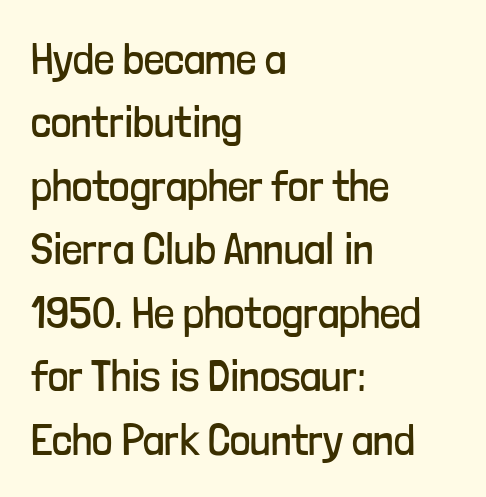
Q: Is the text bold? A: No.
Q: Is the text italic (slanted)? A: No, it is upright.
Q: Is the typeface a serif or a sans-serif typeface? A: Sans-serif.
Q: Is the text underlined? A: No.
Q: How is the paragraph aligned? A: Left-aligned.
Q: Is the spacing between letters normal or unusually wide? A: Normal.
Q: Is the spacing between lines tight, normal or loose? A: Normal.
Q: Width (condensed, normal, or wide)? A: Condensed.
Q: Stroke contrast? A: Low.
Q: x-height? A: Medium.
Q: Monospaced? A: No.
